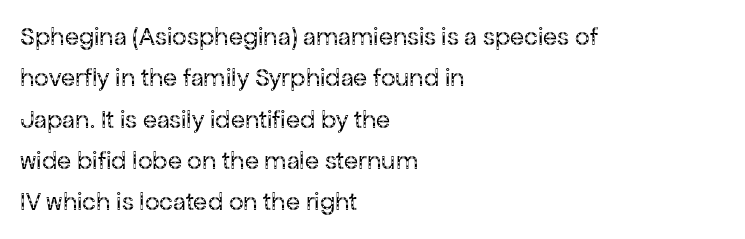
Each stroke keeps to a modest, everyday thickness or less. Whoever set this chose a conventional vertical rhythm. Caption: multi-line text, flush left, ragged right. Underlining? Definitely not there.
